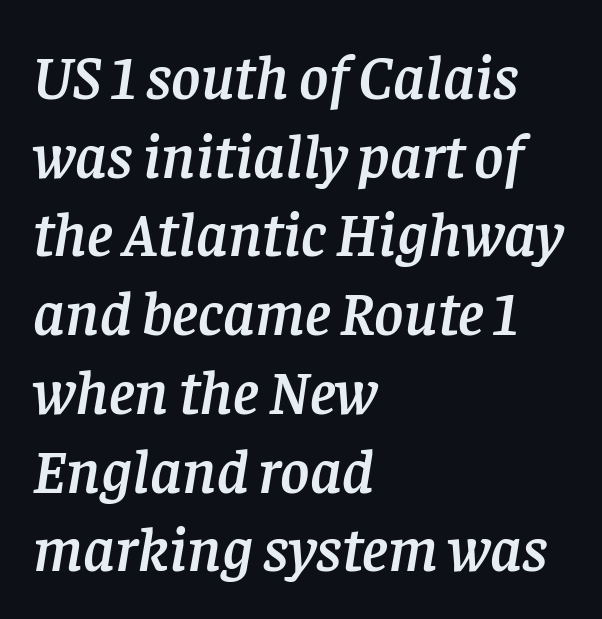
Q: Is the text italic (slanted)? A: Yes, it leans right by about 8 degrees.
Q: Is the typeface a serif or a sans-serif typeface? A: Serif.
Q: Is the text underlined? A: No.
Q: How is the paragraph aligned? A: Left-aligned.
Q: Is the spacing between letters normal or unusually wide? A: Normal.
Q: Is the spacing between lines tight, normal or loose? A: Normal.
Q: Width (condensed, normal, or wide)? A: Normal.
Q: Stroke contrast? A: Low.
Q: x-height? A: Large.
Q: Monospaced? A: No.
